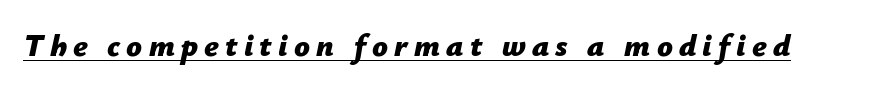
{"italic": "yes", "lean": "right", "slant_degrees": 12, "bold": "yes", "weight": "bold", "width": "normal", "stroke_contrast": "low", "x_height": "medium", "monospaced": "no", "underline": "yes", "letter_spacing": "wide", "letter_spacing_em": 0.2, "glyph_px": 31}
